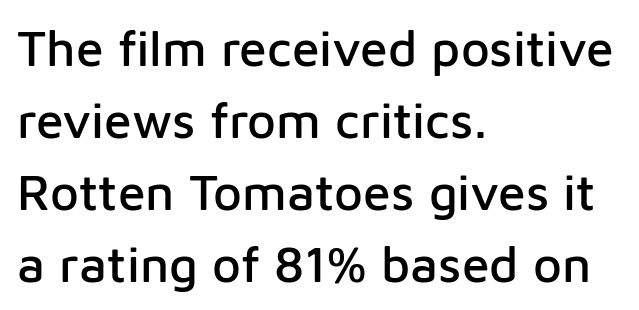
{"serif": "no", "italic": "no", "width": "normal", "stroke_contrast": "low", "x_height": "medium", "monospaced": "no", "underline": "no", "align": "left", "line_spacing": "normal", "line_spacing_ratio": 1.44, "letter_spacing": "normal", "letter_spacing_em": 0.0, "glyph_px": 50}
